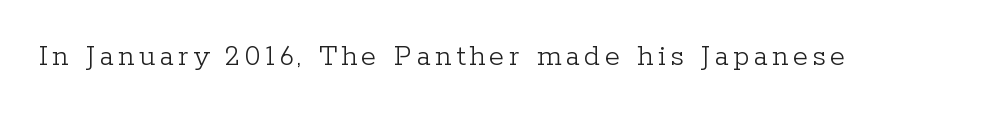
Do the characters align in a grid? No, the font is proportional. To sum up the face: it has serifs. The space directly below the letters is spotless. This reads as an unemphasized weight, regular at the heaviest. Every character sits straight up, as roman type does.
